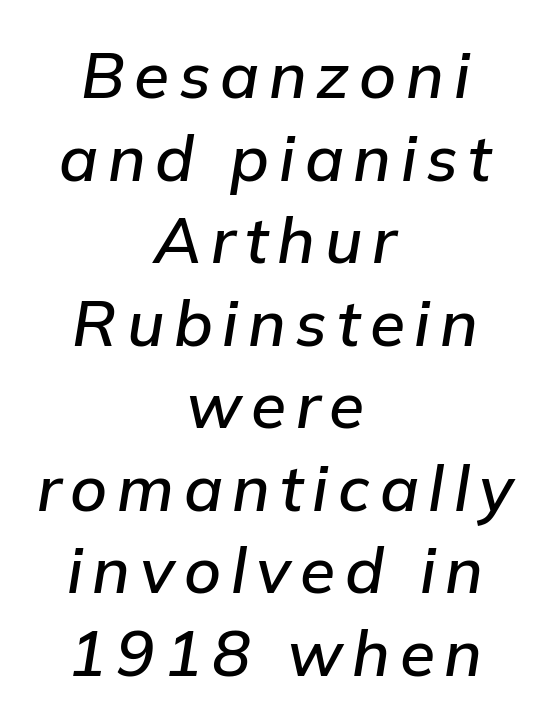
Q: Is the text italic (slanted)? A: Yes, it leans right by about 9 degrees.
Q: Is the text underlined? A: No.
Q: How is the paragraph aligned? A: Centered.
Q: Is the spacing between lines tight, normal or loose? A: Normal.
Q: Width (condensed, normal, or wide)? A: Normal.
Q: Stroke contrast? A: Low.
Q: x-height? A: Medium.
Q: Monospaced? A: No.
